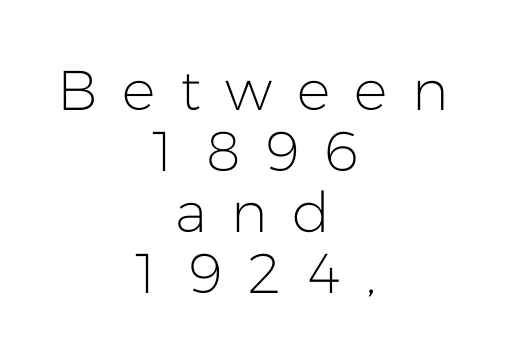
Q: Is the text bold? A: No.
Q: Is the text italic (slanted)? A: No, it is upright.
Q: Is the typeface a serif or a sans-serif typeface? A: Sans-serif.
Q: Is the text underlined? A: No.
Q: How is the paragraph aligned? A: Centered.
Q: Is the spacing between letters normal or unusually wide? A: Unusually wide.
Q: Is the spacing between lines tight, normal or loose? A: Tight.
Q: Width (condensed, normal, or wide)? A: Normal.
Q: Stroke contrast? A: Low.
Q: x-height? A: Medium.
Q: Monospaced? A: No.
